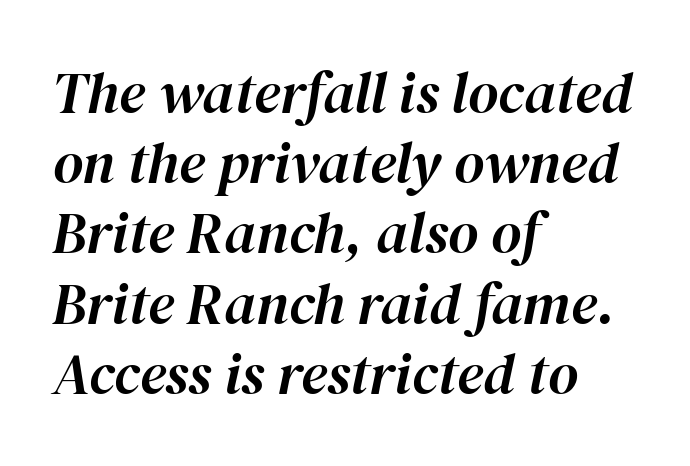
{"italic": "yes", "lean": "right", "slant_degrees": 12, "width": "normal", "stroke_contrast": "high", "x_height": "medium", "monospaced": "no", "underline": "no", "align": "left", "line_spacing_ratio": 1.21, "letter_spacing": "normal", "letter_spacing_em": 0.0, "glyph_px": 58}
